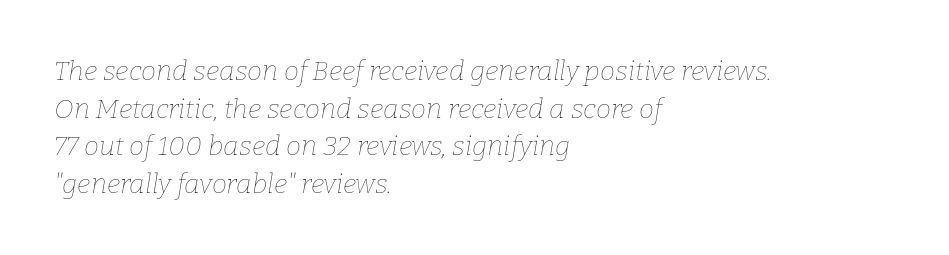
Q: Is the text bold? A: No.
Q: Is the text italic (slanted)? A: Yes, it leans right by about 9 degrees.
Q: Is the text underlined? A: No.
Q: How is the paragraph aligned? A: Left-aligned.
Q: Is the spacing between letters normal or unusually wide? A: Normal.
Q: Is the spacing between lines tight, normal or loose? A: Normal.
